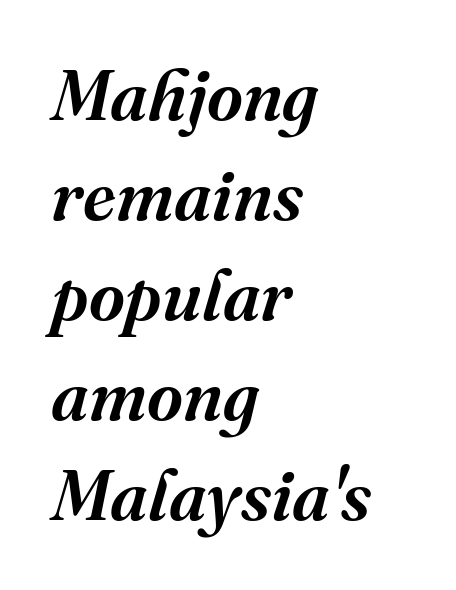
{"serif": "yes", "italic": "yes", "lean": "right", "slant_degrees": 16, "bold": "semi", "weight": "semibold", "width": "normal", "stroke_contrast": "medium", "x_height": "medium", "monospaced": "no", "underline": "no", "align": "left", "line_spacing": "normal", "line_spacing_ratio": 1.43, "letter_spacing": "normal", "letter_spacing_em": 0.0, "glyph_px": 70}
